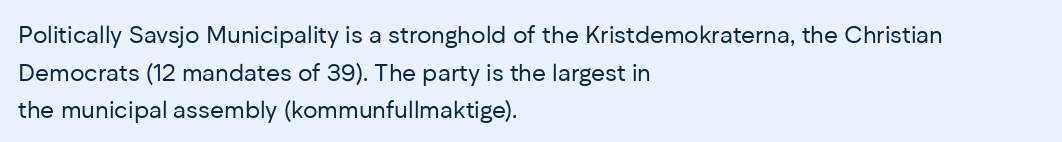
The image shows 24 px text type, upright; set left-aligned, normal line spacing (1.57x), normal letter spacing, not underlined.
